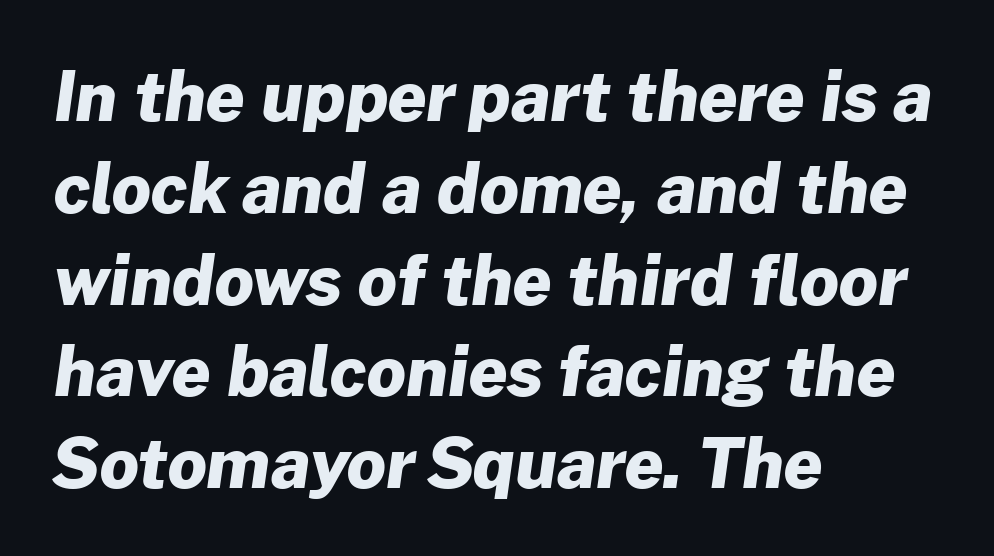
Inter-character spacing is left at the font's built-in metrics. Stroke terminals: plain, sans-serif. Caption: bold face, heavy strokes. Horizontally, the lines are justified to the leading edge only. Character widths vary here, with narrow letters taking less room than wide ones.
